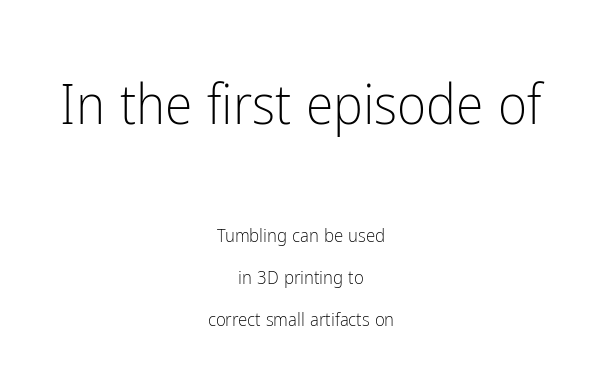
The image shows 56 px light, condensed sans-serif type, upright; set centered, loose line spacing (2.2x), normal letter spacing, not underlined; the first (top) block is 2.95x larger; low stroke contrast and a medium x-height.
